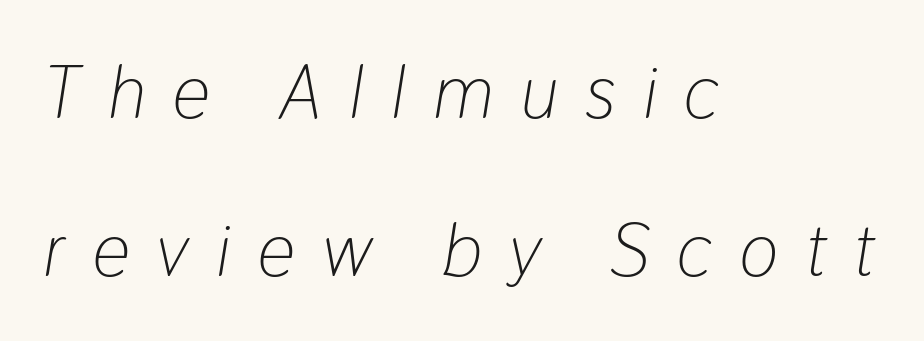
{"italic": "yes", "lean": "right", "slant_degrees": 9, "bold": "no", "weight": "light", "width": "condensed", "stroke_contrast": "low", "x_height": "medium", "monospaced": "no", "underline": "no", "align": "left", "line_spacing": "loose", "line_spacing_ratio": 2.13, "letter_spacing": "wide", "letter_spacing_em": 0.37, "glyph_px": 74}
